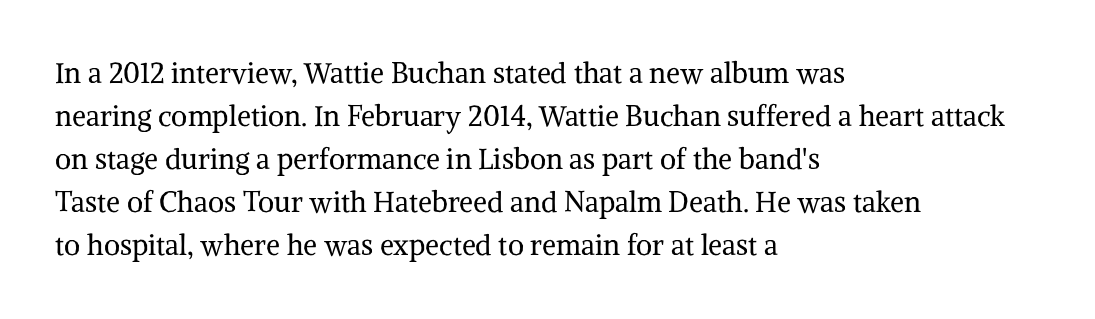
A roman cut, with each character standing at attention. Character widths vary here, with narrow letters taking less room than wide ones. This rendering employs a face with finishing strokes, i.e., a serif. The lines in this sample share a left origin and differ only in where they stop. The face used here is rendered with its standard letterfit. Does the leading feel generous? No, just average.
